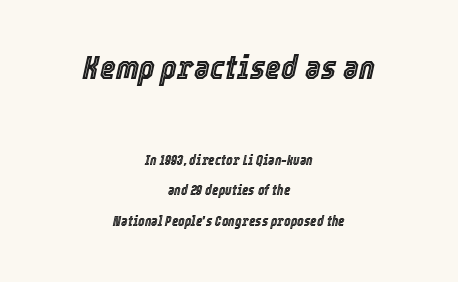
The image shows 34 px condensed type, italic (leaning right); set centered, loose line spacing (2.17x), normal letter spacing, not underlined; the first (top) block is 2.43x larger; a medium x-height.
